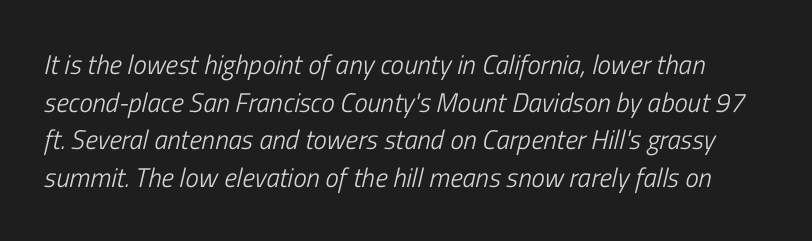
Q: Is the text bold? A: No.
Q: Is the text italic (slanted)? A: Yes, it leans right by about 13 degrees.
Q: Is the text underlined? A: No.
Q: Is the spacing between letters normal or unusually wide? A: Normal.
Q: Is the spacing between lines tight, normal or loose? A: Normal.
